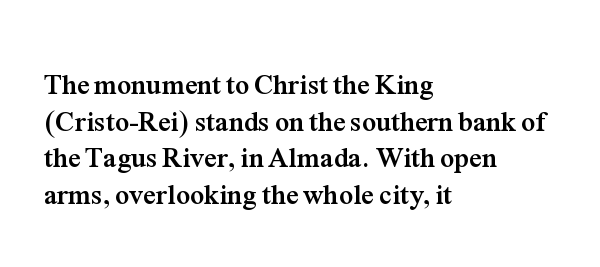
Q: Is the text bold? A: Yes.
Q: Is the text italic (slanted)? A: No, it is upright.
Q: Is the typeface a serif or a sans-serif typeface? A: Serif.
Q: Is the text underlined? A: No.
Q: How is the paragraph aligned? A: Left-aligned.
Q: Is the spacing between letters normal or unusually wide? A: Normal.
Q: Is the spacing between lines tight, normal or loose? A: Normal.
Q: Width (condensed, normal, or wide)? A: Normal.
Q: Stroke contrast? A: Medium.
Q: x-height? A: Medium.
Q: Monospaced? A: No.
